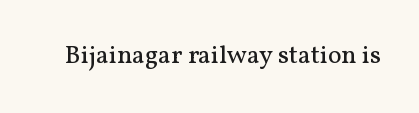
{"italic": "no", "bold": "no", "underline": "no", "letter_spacing": "normal", "letter_spacing_em": 0.0, "glyph_px": 26}
